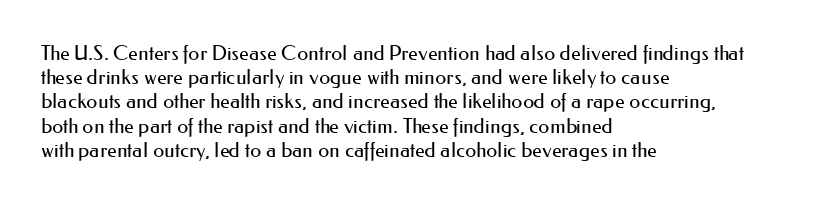
Tall strokes in this sample are plumb rather than angled. Decoration check: the copy has no underline. Words appear dense and cohesive because spacing is normal. The typesetter chose a ragged-right arrangement here.
